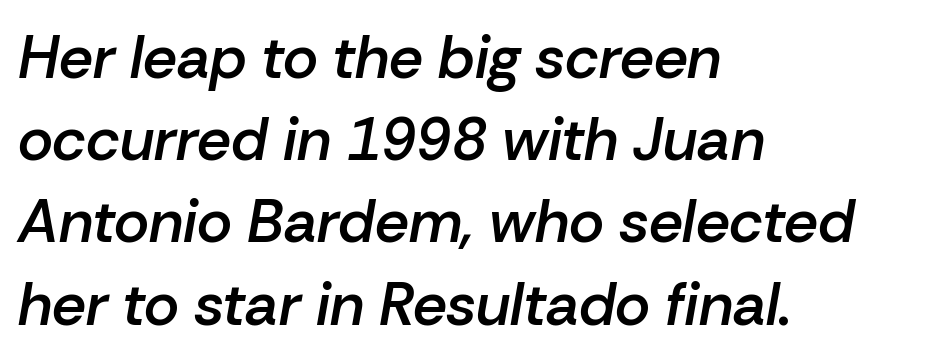
{"italic": "yes", "lean": "right", "slant_degrees": 10, "bold": "semi", "weight": "semibold", "width": "normal", "stroke_contrast": "low", "x_height": "medium", "monospaced": "no", "underline": "no", "align": "left", "line_spacing": "normal", "line_spacing_ratio": 1.37, "letter_spacing": "normal", "letter_spacing_em": 0.0, "glyph_px": 60}
